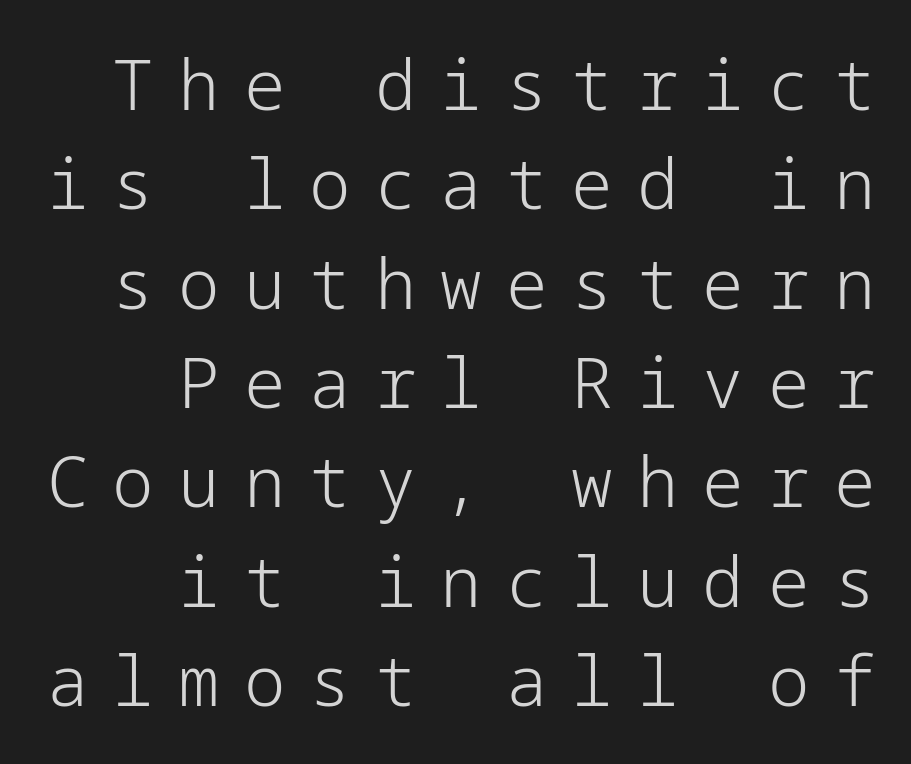
The letters carry no serifs — their stems end cleanly without finishing strokes. The letters look calm and open, with moderate or lighter stems. Designer's note — italics off, roman on. Leftover space on each line is placed entirely before the opening word.
